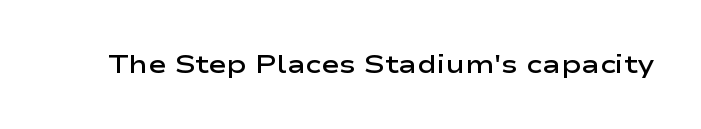
Q: Is the text bold? A: Semi-bold.
Q: Is the text italic (slanted)? A: No, it is upright.
Q: Is the text underlined? A: No.
Q: Is the spacing between letters normal or unusually wide? A: Normal.
